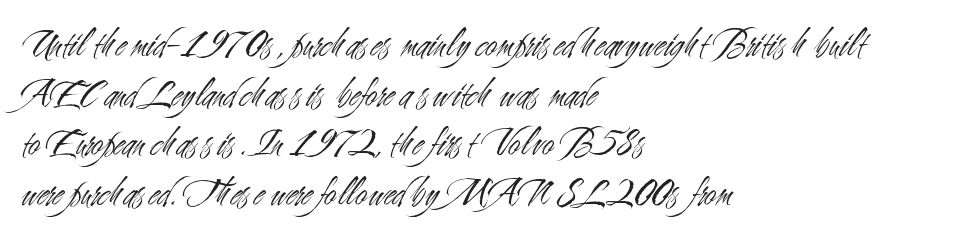
You could not count columns in this text — the font is proportionally spaced. Clear beneath every line of the passage. The letterforms sit at book weight or below. The glyphs in this specimen are sans serif.
